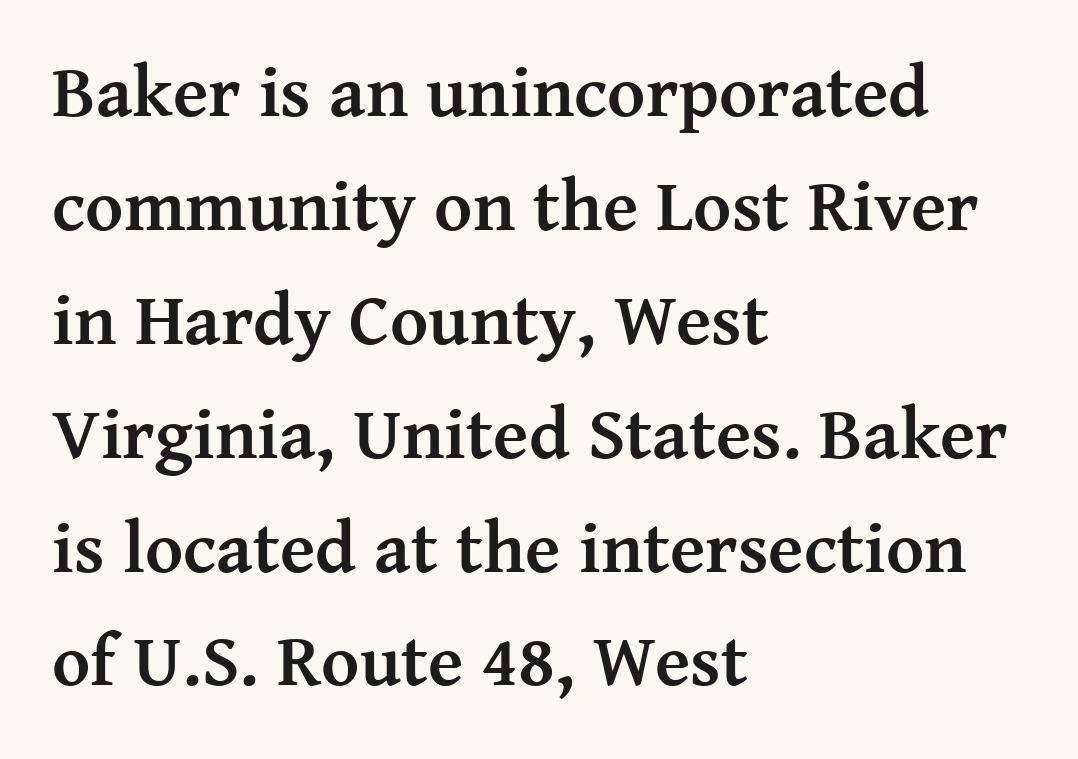
The image shows 73 px semibold serif type, upright; set left-aligned, normal line spacing (1.56x), normal letter spacing, not underlined; medium stroke contrast and a medium x-height.
